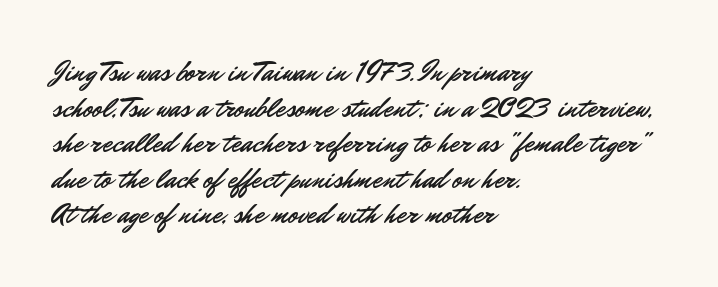
Words float on clear page, feet unadorned. The font family rendered here belongs to the sans-serif group. Varying glyph widths throughout — classic text-font behaviour. Between one letter and the next there's only the usual sliver of space.
